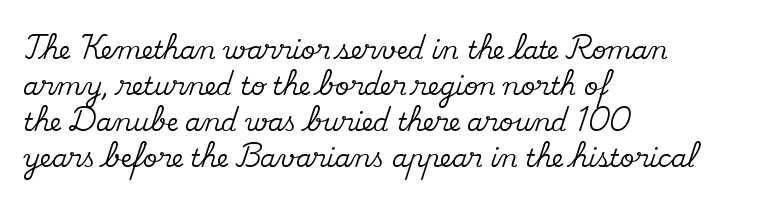
Vertically, the passage feels balanced, rows spaced as you'd expect. A typesetter would call this zero additional tracking. Each line starts at the same left margin while the right side varies. Descenders are the only things crossing below the line.
